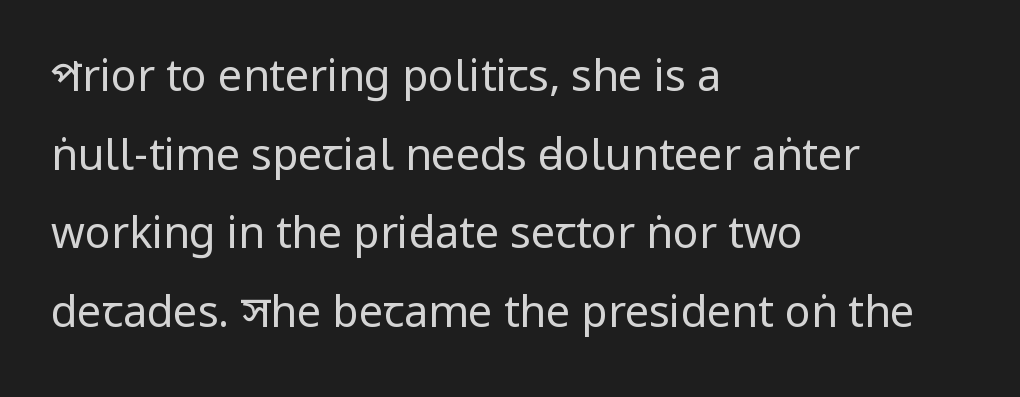
{"serif": "no", "italic": "no", "bold": "no", "weight": "regular", "width": "condensed", "stroke_contrast": "low", "x_height": "large", "monospaced": "no", "underline": "no", "align": "left", "line_spacing_ratio": 1.83, "letter_spacing": "normal", "letter_spacing_em": 0.0, "glyph_px": 43}
